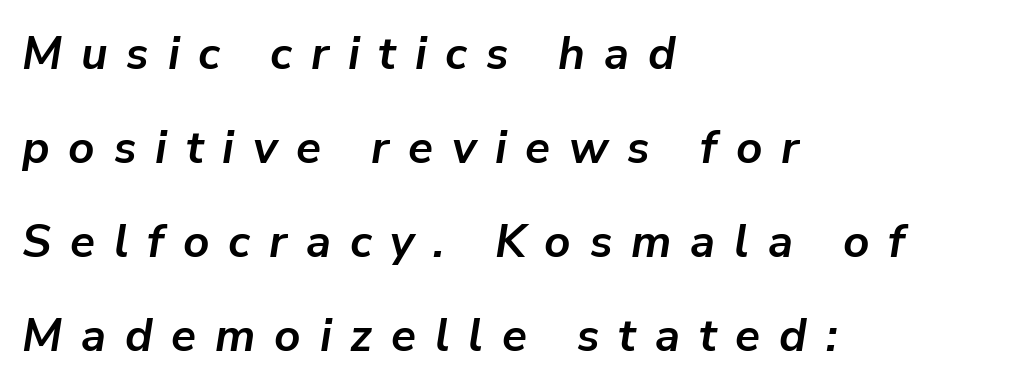
{"italic": "yes", "lean": "right", "slant_degrees": 9, "bold": "yes", "weight": "semibold", "width": "normal", "stroke_contrast": "low", "x_height": "medium", "monospaced": "no", "underline": "no", "align": "left", "line_spacing": "loose", "line_spacing_ratio": 2.04, "letter_spacing": "wide", "letter_spacing_em": 0.41, "glyph_px": 46}
